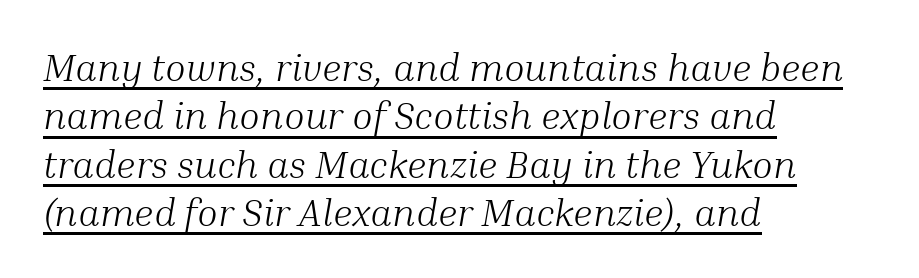
Notice how descenders clear the ascenders below comfortably — that's standard leading. A quiet, ordinary-to-light weight characterises the typeface. Do the characters align in a grid? No, the font is proportional. Emphasis-style slanted type is in use. Caption: multi-line text, flush left, ragged right. This sample uses plain, unmodified letter spacing.
